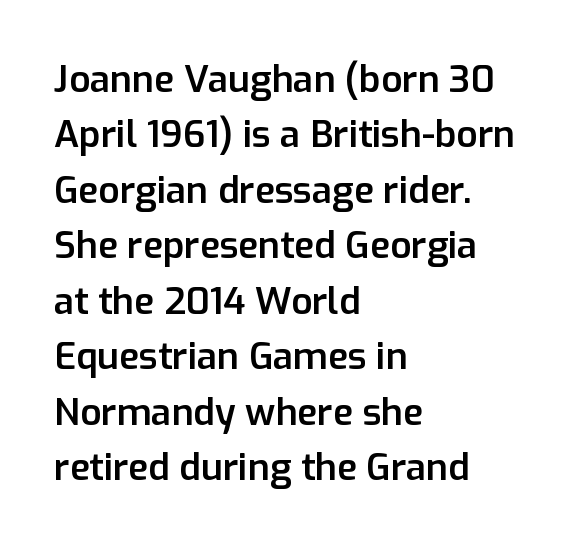
Q: Is the text bold? A: Semi-bold.
Q: Is the text italic (slanted)? A: No, it is upright.
Q: Is the typeface a serif or a sans-serif typeface? A: Sans-serif.
Q: Is the text underlined? A: No.
Q: How is the paragraph aligned? A: Left-aligned.
Q: Is the spacing between letters normal or unusually wide? A: Normal.
Q: Is the spacing between lines tight, normal or loose? A: Normal.
Q: Width (condensed, normal, or wide)? A: Normal.
Q: Stroke contrast? A: Low.
Q: x-height? A: Medium.
Q: Monospaced? A: No.
